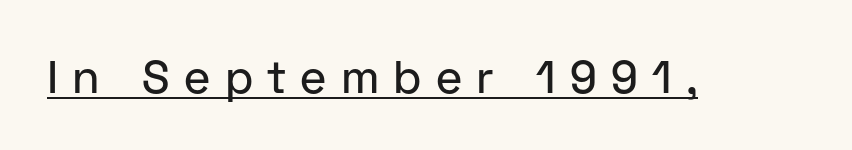
{"serif": "no", "italic": "no", "width": "normal", "stroke_contrast": "low", "x_height": "medium", "monospaced": "no", "underline": "yes", "letter_spacing": "wide", "letter_spacing_em": 0.31, "glyph_px": 46}
